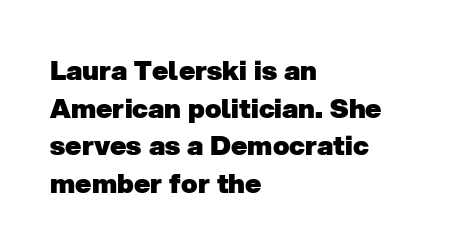
The horizontal fit of the characters is conventional and even. Line starts are locked; line ends wander. Line spacing here is normal. Anything drawn beneath the words? Only blank space.
